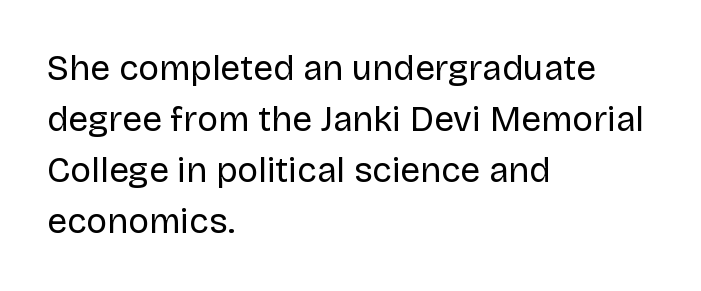
The letterforms sit at book weight or below. Students, observe: this is what conventionally led text looks like. The setting favours the left margin, as ordinary paragraphs usually do. Here the designer chose a conventional face with non-uniform glyph widths.
